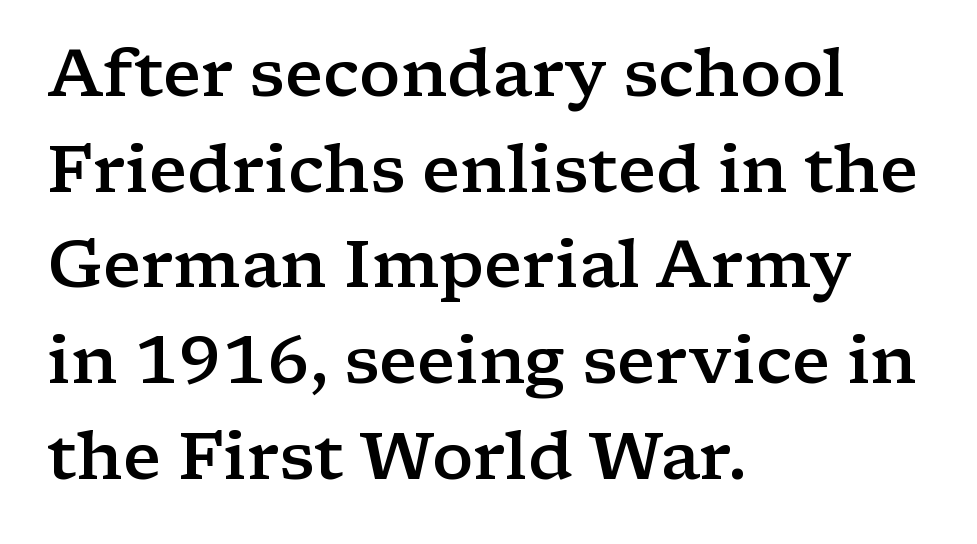
Q: Is the text bold? A: Semi-bold.
Q: Is the text italic (slanted)? A: No, it is upright.
Q: Is the typeface a serif or a sans-serif typeface? A: Serif.
Q: Is the text underlined? A: No.
Q: How is the paragraph aligned? A: Left-aligned.
Q: Is the spacing between letters normal or unusually wide? A: Normal.
Q: Is the spacing between lines tight, normal or loose? A: Normal.
Q: Width (condensed, normal, or wide)? A: Wide.
Q: Stroke contrast? A: Low.
Q: x-height? A: Medium.
Q: Monospaced? A: No.
